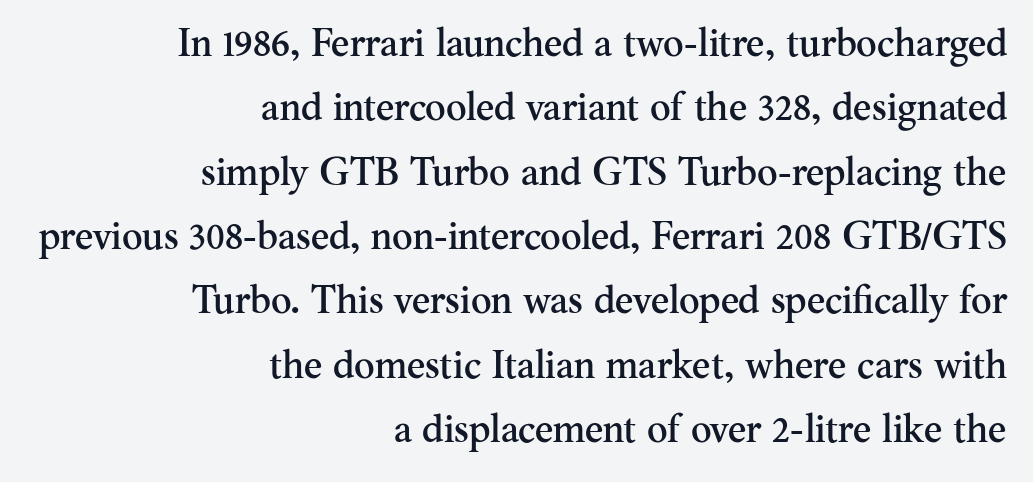
The image shows 39 px serif type, upright; set right-aligned, normal line spacing (1.65x), normal letter spacing, not underlined; medium stroke contrast and a small x-height.
